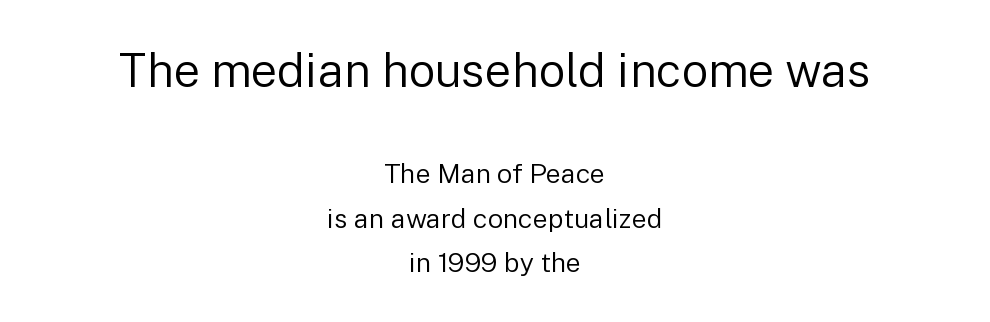
The strokes are not fattened; the text isn't bold. A student would notice the top passage is typeset larger than what follows. What kind of face is this? One without serifs — a sans. The rendering uses natural spacing where letterforms have individual widths. Horizontal alignment here is central, giving a formal, balanced look.
